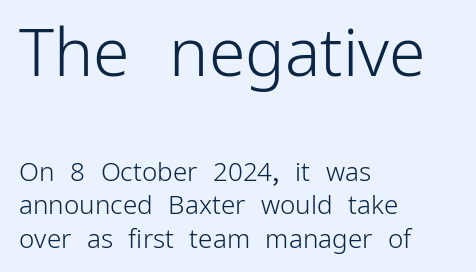
The image shows 66 px light sans-serif type, upright; set left-aligned, normal line spacing (1.3x), normal letter spacing, not underlined; the first (top) block is 2.54x larger; low stroke contrast and a medium x-height.
